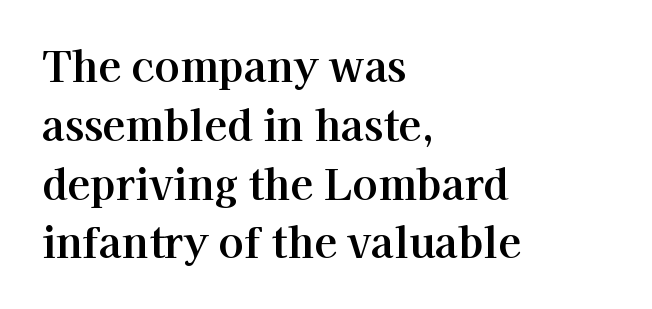
{"serif": "yes", "italic": "no", "width": "normal", "stroke_contrast": "high", "x_height": "medium", "monospaced": "no", "underline": "no", "align": "left", "line_spacing": "normal", "line_spacing_ratio": 1.4, "letter_spacing": "normal", "letter_spacing_em": 0.0, "glyph_px": 42}
